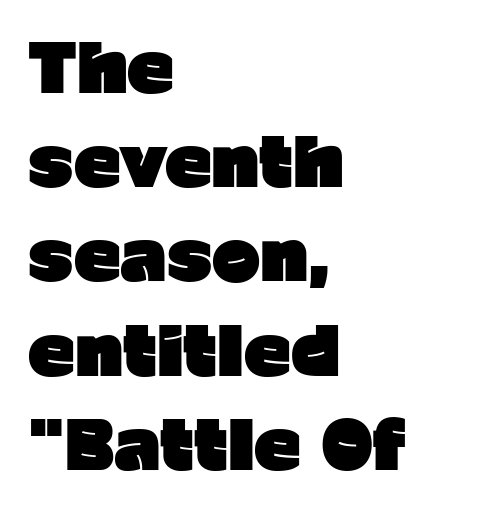
The image shows 65 px heavy sans-serif type, upright; set left-aligned, normal line spacing (1.45x), normal letter spacing, not underlined; low stroke contrast and a medium x-height.
